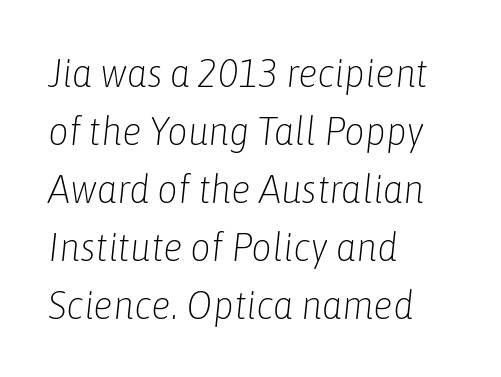
The lines are quadded left. Spacing verdict: proportional, widths tailored to each character. The area under the type is left untouched. These lines were composed using italics. The space between consecutive lines is moderate.
